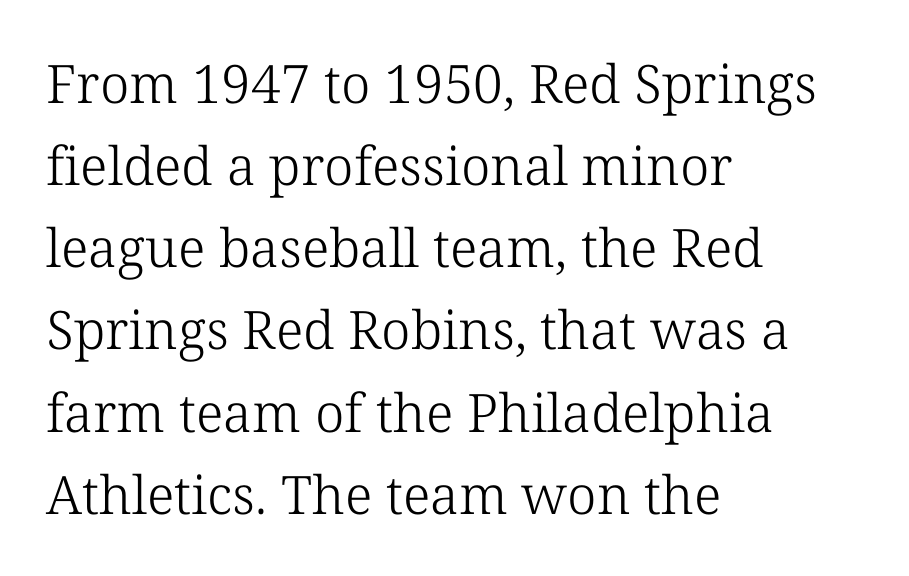
{"serif": "yes", "italic": "no", "bold": "no", "weight": "light", "width": "normal", "stroke_contrast": "low", "x_height": "medium", "monospaced": "no", "underline": "no", "align": "left", "line_spacing": "normal", "line_spacing_ratio": 1.55, "letter_spacing": "normal", "letter_spacing_em": 0.0, "glyph_px": 53}
